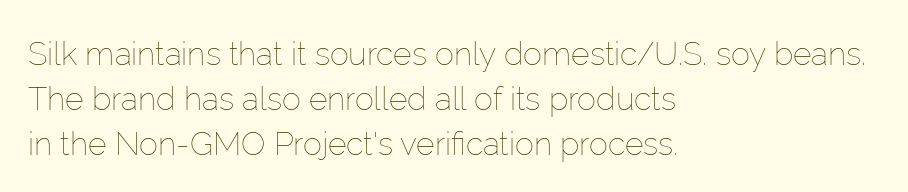
The lettering stays uniformly vertical, giving the passage a roman look. All the whitespace from short lines collects on the right. Beneath every word, the page is bare. What stands out about the letter spacing? Nothing — it is the standard amount. Weight: not bold — regular or lighter.
